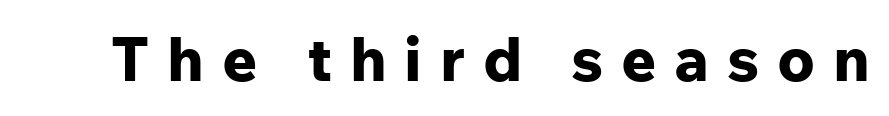
The image shows 61 px bold sans-serif type, upright; set unusually wide letter spacing (+0.29 em), not underlined; low stroke contrast and a medium x-height.
